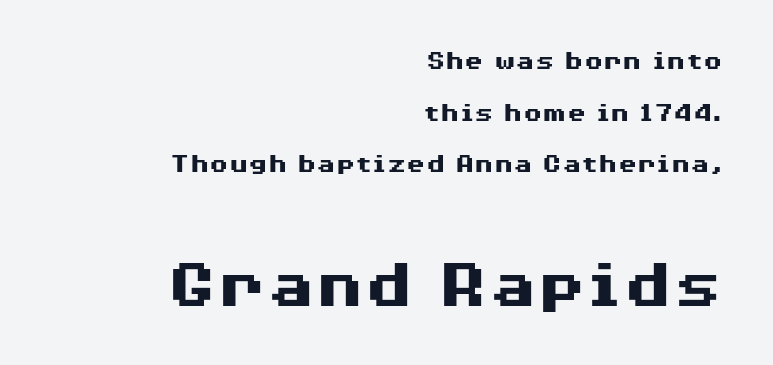
The image shows 71 px heavy, wide sans-serif type, upright; set right-aligned, line spacing 1.84x, normal letter spacing, not underlined; the second (bottom) block is 2.54x larger; medium stroke contrast and a medium x-height.
